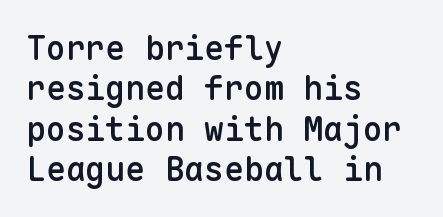
Is this a fixed-width face? Yes — each glyph sits in an identical cell. Notice the strokes are somewhat thickened but not fully heavy: this is a semibold. Has an underline been added? It has not. To sum up the face: it is a sans, with no serifs. The lettering stays uniformly vertical, giving the passage a roman look.
